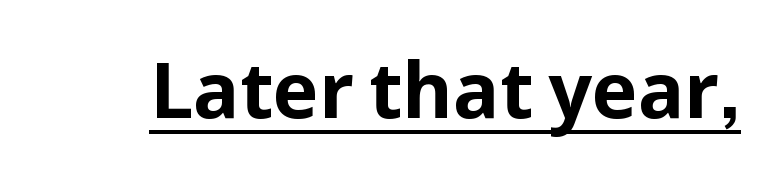
Students, observe the line beneath the letters — that is underlining. Note the varied advance widths — an 'i' is clearly narrower than an 'm'. Upright lettering throughout. Typesetter's note: full bold, strokes at maximum text heaviness.
